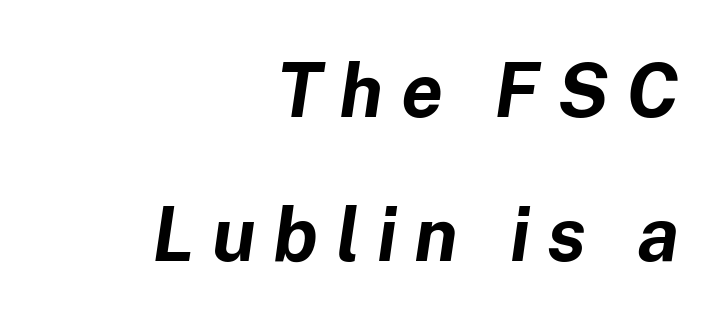
Q: Is the text bold? A: Yes.
Q: Is the text italic (slanted)? A: Yes, it leans right by about 8 degrees.
Q: Is the text underlined? A: No.
Q: How is the paragraph aligned? A: Right-aligned.
Q: Is the spacing between letters normal or unusually wide? A: Unusually wide.
Q: Is the spacing between lines tight, normal or loose? A: Loose.
Q: Width (condensed, normal, or wide)? A: Normal.
Q: Stroke contrast? A: Low.
Q: x-height? A: Medium.
Q: Monospaced? A: No.
